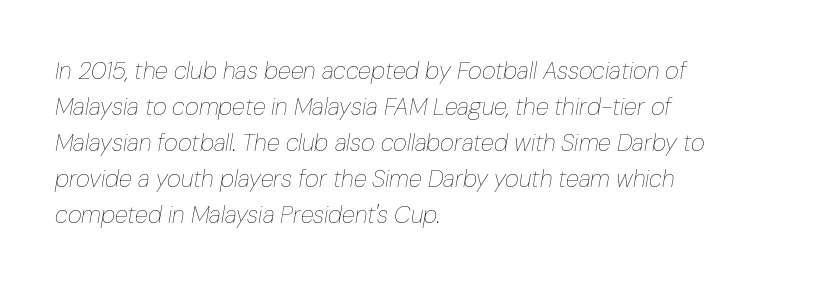
The image shows 24 px text type, italic (leaning right); set left-aligned, normal line spacing (1.5x), normal letter spacing, not underlined.
